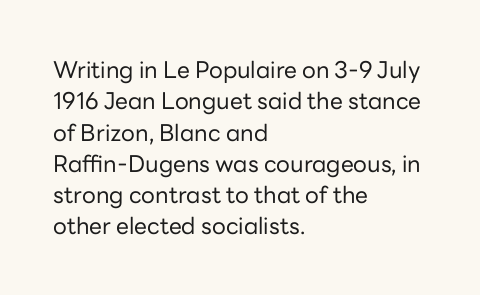
One glance says typical: line gaps are just what's usual. What stands out about the letter spacing? Nothing — it is the standard amount. This reads as an unemphasized weight, regular at the heaviest. The text block is weighted toward the left margin, trailing off unevenly rightward. Descender tails drop into unmarked territory. The specimen reads as upright at a glance.
